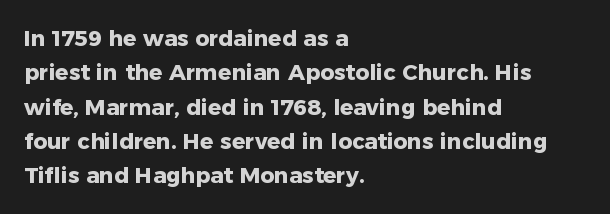
{"italic": "no", "bold": "yes", "underline": "no", "align": "left", "line_spacing": "normal", "line_spacing_ratio": 1.56, "letter_spacing": "normal", "letter_spacing_em": 0.0, "glyph_px": 22}
